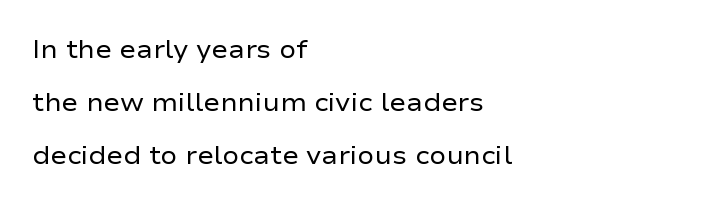
The image shows 25 px text type, upright; set left-aligned, loose line spacing (2.13x), normal letter spacing, not underlined.
